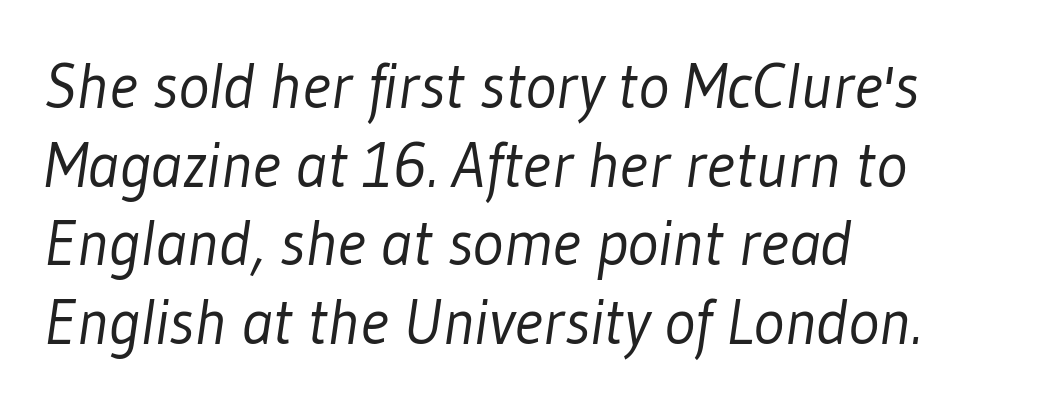
The image shows 65 px light, condensed sans-serif type; set left-aligned, line spacing 1.21x, normal letter spacing, not underlined; low stroke contrast and a medium x-height.
